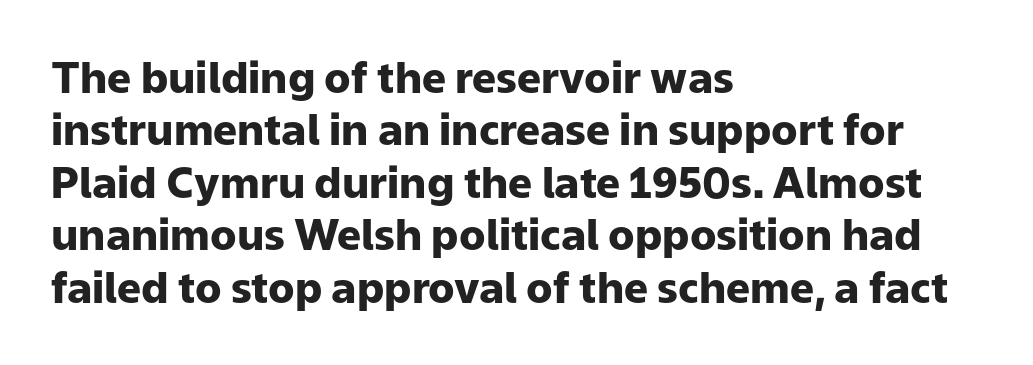
Q: Is the text bold? A: Yes.
Q: Is the text italic (slanted)? A: No, it is upright.
Q: Is the typeface a serif or a sans-serif typeface? A: Sans-serif.
Q: Is the text underlined? A: No.
Q: How is the paragraph aligned? A: Left-aligned.
Q: Is the spacing between letters normal or unusually wide? A: Normal.
Q: Width (condensed, normal, or wide)? A: Normal.
Q: Stroke contrast? A: Low.
Q: x-height? A: Medium.
Q: Monospaced? A: No.
